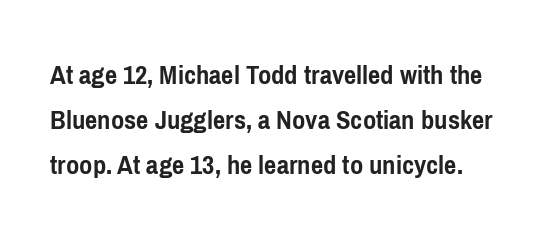
{"serif": "no", "italic": "no", "bold": "yes", "weight": "semibold", "width": "condensed", "stroke_contrast": "low", "x_height": "medium", "monospaced": "no", "underline": "no", "line_spacing": "normal", "line_spacing_ratio": 1.55, "letter_spacing": "normal", "letter_spacing_em": 0.0, "glyph_px": 29}
